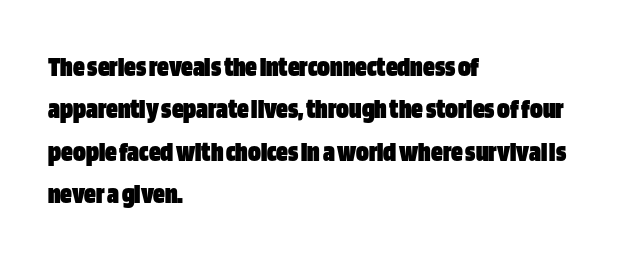
Q: Is the text bold? A: Yes.
Q: Is the text italic (slanted)? A: No, it is upright.
Q: Is the typeface a serif or a sans-serif typeface? A: Sans-serif.
Q: Is the text underlined? A: No.
Q: How is the paragraph aligned? A: Left-aligned.
Q: Is the spacing between letters normal or unusually wide? A: Normal.
Q: Is the spacing between lines tight, normal or loose? A: Normal.
Q: Width (condensed, normal, or wide)? A: Condensed.
Q: Stroke contrast? A: Low.
Q: x-height? A: Large.
Q: Monospaced? A: No.
